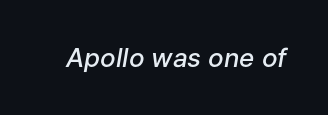
{"italic": "yes", "lean": "right", "slant_degrees": 9, "bold": "semi", "underline": "no", "letter_spacing": "normal", "letter_spacing_em": 0.0, "glyph_px": 26}
